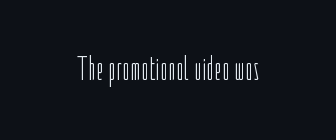
Q: Is the text bold? A: No.
Q: Is the text italic (slanted)? A: No, it is upright.
Q: Is the typeface a serif or a sans-serif typeface? A: Sans-serif.
Q: Is the text underlined? A: No.
Q: Is the spacing between letters normal or unusually wide? A: Normal.
Q: Width (condensed, normal, or wide)? A: Condensed.
Q: Stroke contrast? A: Low.
Q: x-height? A: Medium.
Q: Monospaced? A: No.
